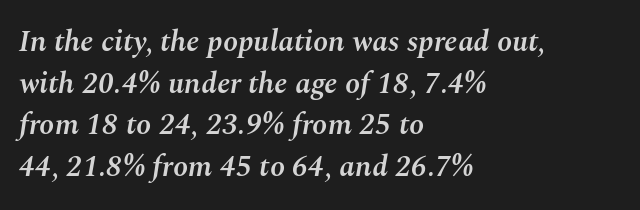
The image shows 30 px semibold type, italic (leaning right); set left-aligned, normal line spacing (1.39x), normal letter spacing, not underlined; medium stroke contrast and a medium x-height.
